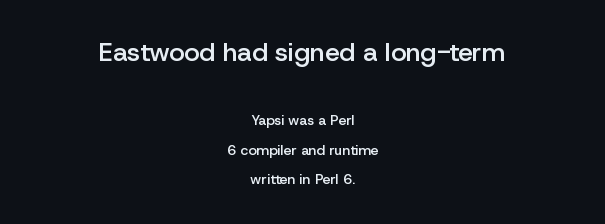
{"italic": "no", "bold": "semi", "underline": "no", "align": "center", "line_spacing": "loose", "line_spacing_ratio": 2.12, "letter_spacing": "normal", "letter_spacing_em": 0.0, "larger_block": "first", "size_ratio": 1.86, "glyph_px": 26}
